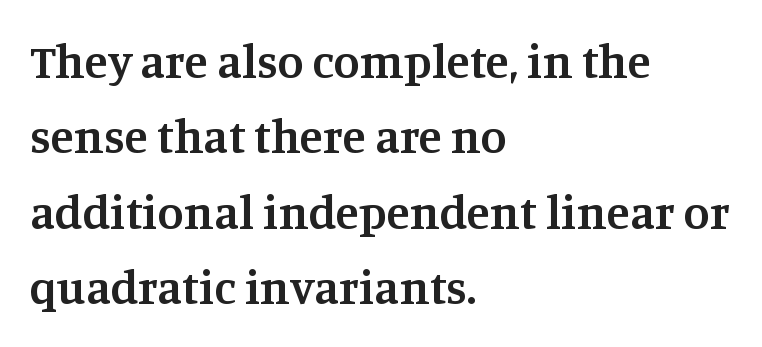
{"serif": "yes", "italic": "no", "bold": "semi", "weight": "semibold", "width": "normal", "stroke_contrast": "medium", "x_height": "large", "monospaced": "no", "underline": "no", "align": "left", "line_spacing": "normal", "line_spacing_ratio": 1.57, "letter_spacing": "normal", "letter_spacing_em": 0.0, "glyph_px": 48}
